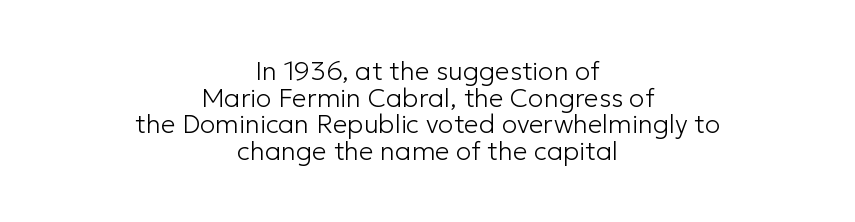
Q: Is the text bold? A: No.
Q: Is the text italic (slanted)? A: No, it is upright.
Q: Is the text underlined? A: No.
Q: How is the paragraph aligned? A: Centered.
Q: Is the spacing between letters normal or unusually wide? A: Normal.
Q: Is the spacing between lines tight, normal or loose? A: Tight.
